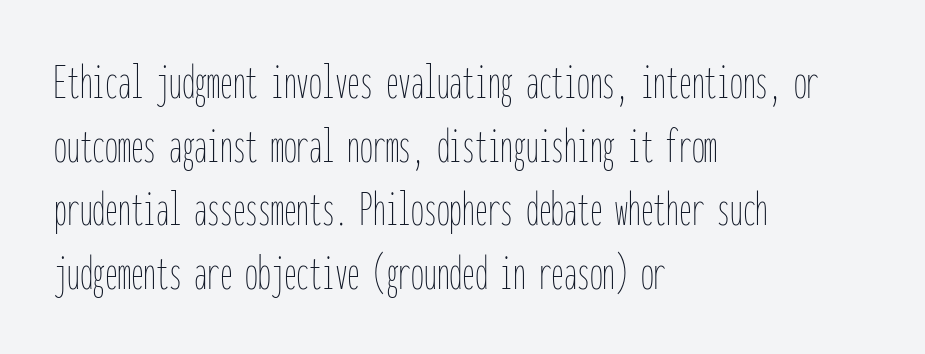
The image shows 51 px thin, condensed type, upright, monospaced; set left-aligned, normal line spacing (1.25x), normal letter spacing, not underlined; low stroke contrast and a medium x-height.
